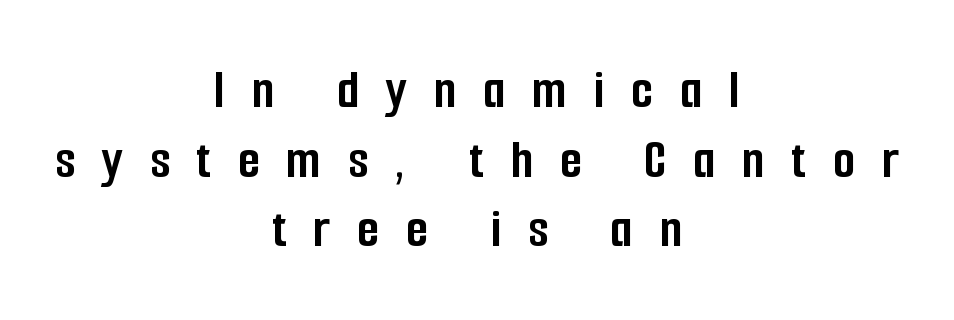
Note the varied advance widths — an 'i' is clearly narrower than an 'm'. Glance below the letters and you will spot only blank space. This sample uses expanded letter spacing, leaving extra air between glyphs. In terms of posture, this sample is upright.
